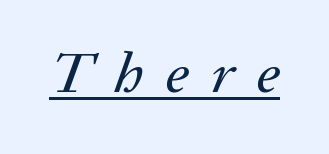
The image shows 57 px text type, italic (leaning right); set unusually wide letter spacing (+0.4 em), underlined; medium stroke contrast and a medium x-height.
